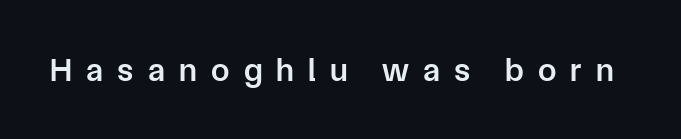
The image shows 33 px semibold sans-serif type, upright; set unusually wide letter spacing (+0.43 em), not underlined; low stroke contrast and a medium x-height.
